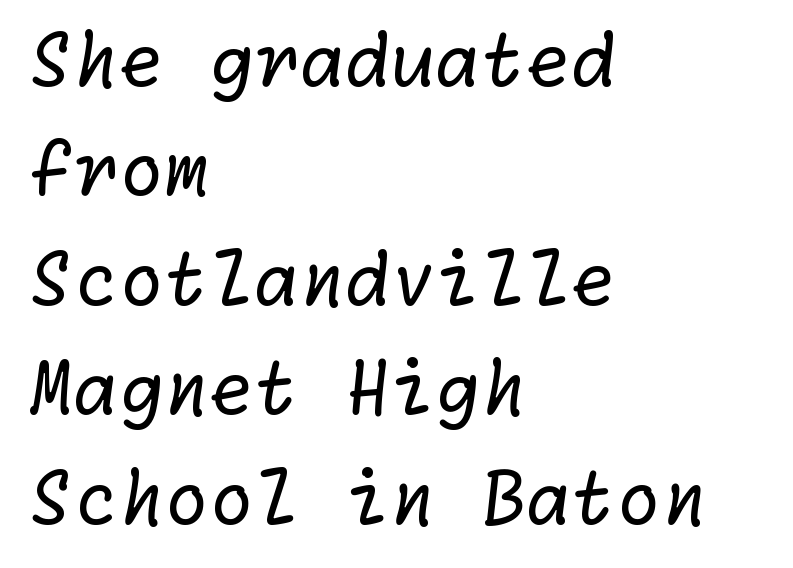
Q: Is the text bold? A: No.
Q: Is the typeface a serif or a sans-serif typeface? A: Sans-serif.
Q: Is the text underlined? A: No.
Q: How is the paragraph aligned? A: Left-aligned.
Q: Is the spacing between letters normal or unusually wide? A: Normal.
Q: Is the spacing between lines tight, normal or loose? A: Normal.
Q: Width (condensed, normal, or wide)? A: Normal.
Q: Stroke contrast? A: Low.
Q: x-height? A: Medium.
